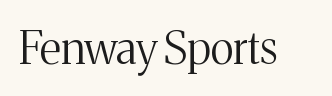
The image shows 45 px light serif type, upright; set normal letter spacing, not underlined; medium stroke contrast and a medium x-height.
